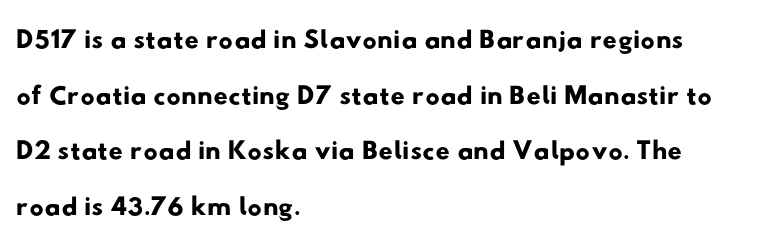
The line-height multiplier appears to be the usual default. The typesetter chose a ragged-right arrangement here. These lines are rendered in a variable-pitch font. I'd call this a sans setting — the letters go barefoot. In terms of letterspacing, this is plain default setting. Underline: absent.
